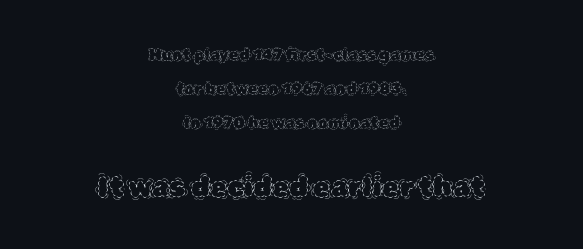
Q: Is the text bold? A: No.
Q: Is the text italic (slanted)? A: No, it is upright.
Q: Is the text underlined? A: No.
Q: How is the paragraph aligned? A: Centered.
Q: Is the spacing between letters normal or unusually wide? A: Normal.
Q: Is the spacing between lines tight, normal or loose? A: Loose.
Q: Which block of text is set in a larger size, the first (top) or the second (bottom)? A: The second (bottom) one.
Q: Width (condensed, normal, or wide)? A: Normal.
Q: x-height? A: Large.
Q: Monospaced? A: No.
